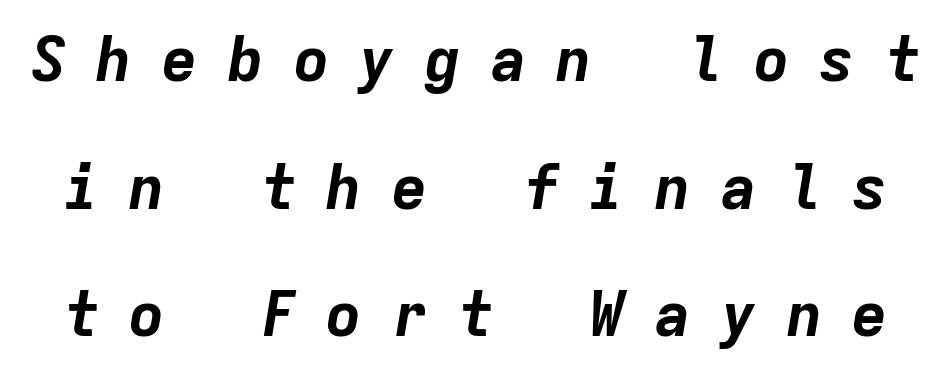
{"italic": "yes", "lean": "right", "slant_degrees": 9, "bold": "yes", "weight": "bold", "width": "normal", "stroke_contrast": "low", "x_height": "medium", "monospaced": "yes", "underline": "no", "line_spacing": "loose", "line_spacing_ratio": 2.06, "letter_spacing": "wide", "letter_spacing_em": 0.46, "glyph_px": 62}
